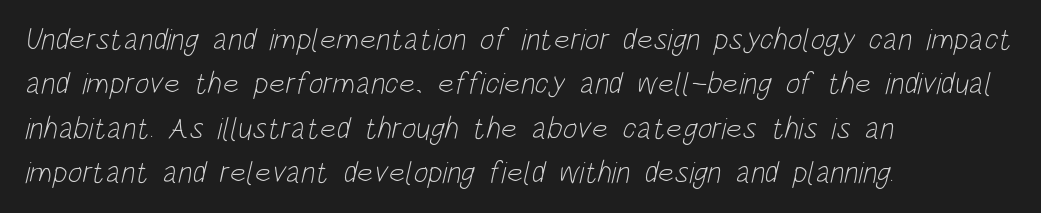
The image shows 31 px light, condensed sans-serif type; set left-aligned, normal line spacing (1.43x), normal letter spacing, not underlined; low stroke contrast and a large x-height.
